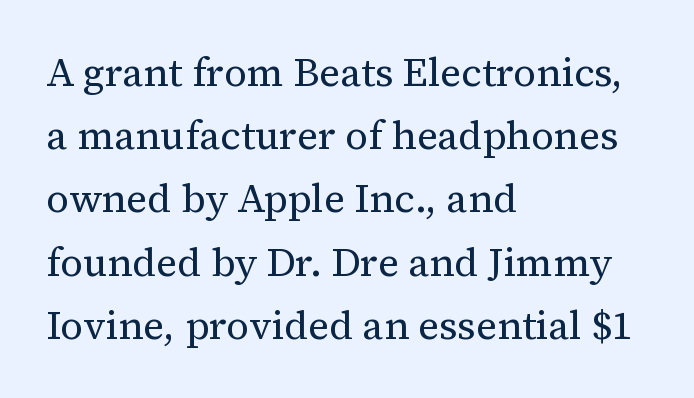
I'd call this a serif setting — the letters wear small feet. Every character sits straight up, as roman type does. Weight: regular or lighter. You could not count columns in this text — the font is proportionally spaced. The space beneath each line is pristine and unruled.
